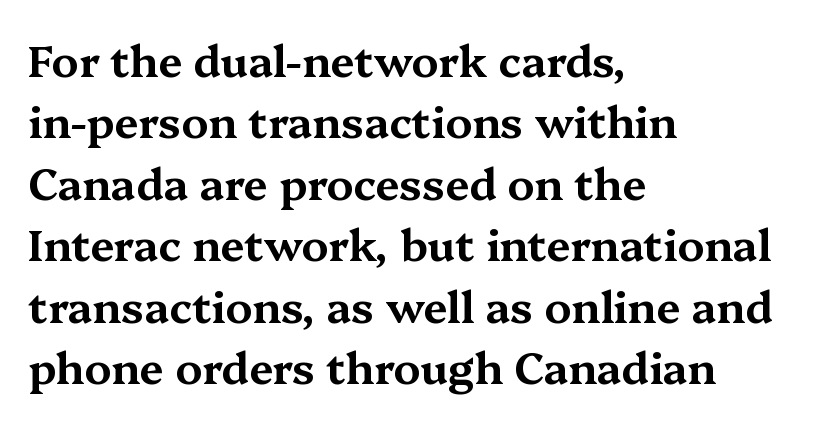
{"serif": "yes", "italic": "no", "width": "wide", "stroke_contrast": "medium", "x_height": "medium", "monospaced": "no", "underline": "no", "align": "left", "line_spacing": "normal", "line_spacing_ratio": 1.43, "letter_spacing": "normal", "letter_spacing_em": 0.0, "glyph_px": 43}
